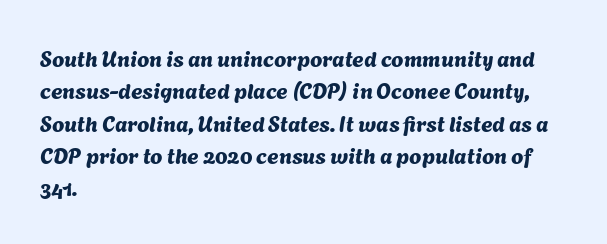
{"underline": "no", "align": "left", "line_spacing": "normal", "line_spacing_ratio": 1.47, "letter_spacing": "normal", "letter_spacing_em": 0.0, "glyph_px": 22}
